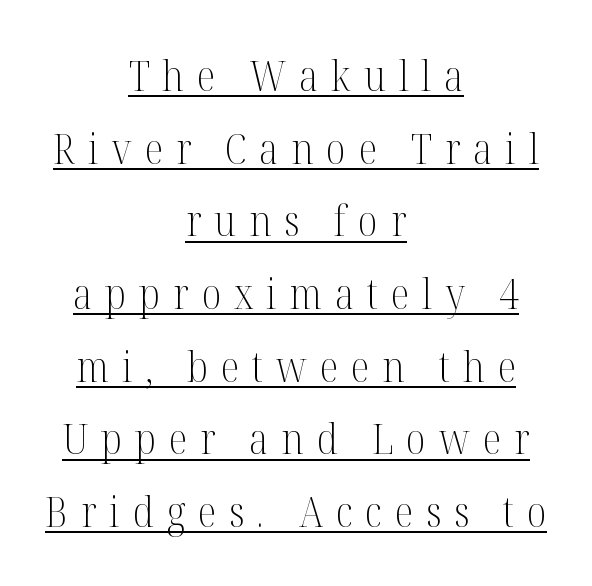
{"serif": "yes", "italic": "no", "bold": "no", "weight": "light", "width": "condensed", "stroke_contrast": "medium", "x_height": "medium", "monospaced": "no", "underline": "yes", "align": "center", "line_spacing": "normal", "line_spacing_ratio": 1.69, "letter_spacing": "wide", "letter_spacing_em": 0.3, "glyph_px": 43}
